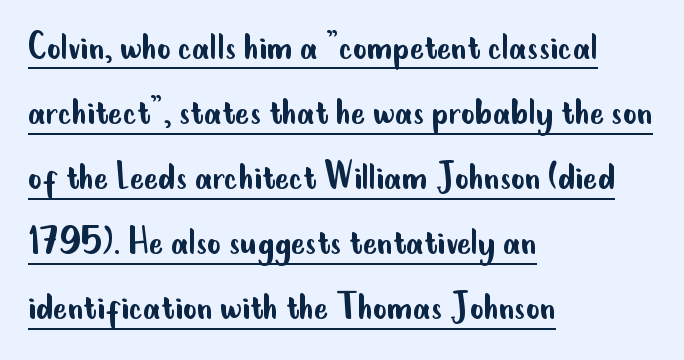
Italic: no, the glyphs are upright roman. Serif or sans? Sans — the stroke terminals are bare. Note the varied advance widths — an 'i' is clearly narrower than an 'm'. Bold? No — there's no thickening of the strokes.
